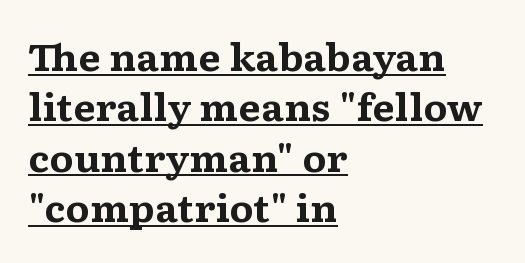
The image shows 36 px bold, wide serif type, upright; set left-aligned, normal line spacing (1.4x), normal letter spacing, underlined; medium stroke contrast and a medium x-height.
